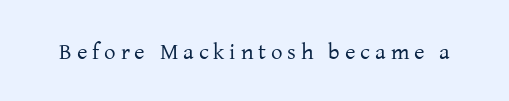
It's the straight-up-and-down kind of type. No extra ink here — the face is not bold. Descender tails drop into unmarked territory. Short note: letters widely spaced.
